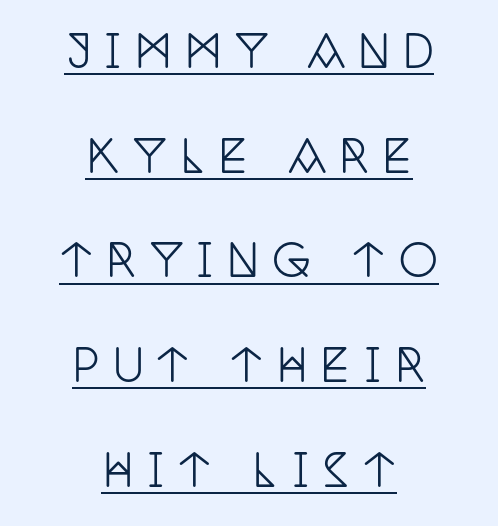
Q: Is the text italic (slanted)? A: No, it is upright.
Q: Is the typeface a serif or a sans-serif typeface? A: Serif.
Q: Is the text underlined? A: Yes.
Q: How is the paragraph aligned? A: Centered.
Q: Is the spacing between letters normal or unusually wide? A: Unusually wide.
Q: Is the spacing between lines tight, normal or loose? A: Loose.
Q: Width (condensed, normal, or wide)? A: Condensed.
Q: Stroke contrast? A: Low.
Q: x-height? A: Large.
Q: Monospaced? A: No.
